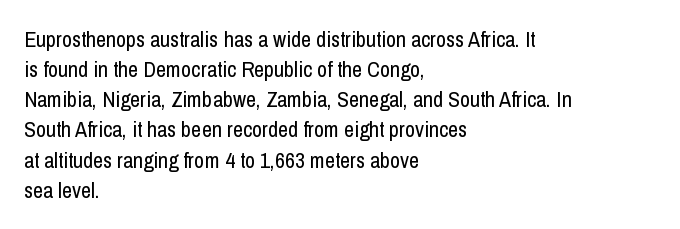
The image shows 22 px text type, upright; set left-aligned, normal line spacing (1.37x), normal letter spacing, not underlined.
